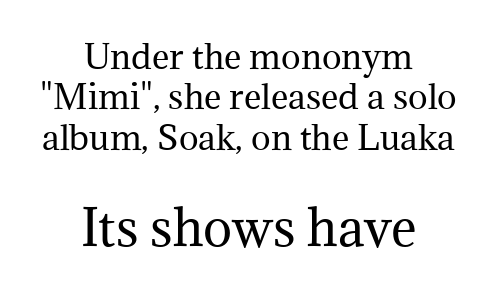
Proportional: the letters do not fall into vertical columns. In terms of letterform style, serifs are clearly present. The letterforms sit shoulder to shoulder at normal distance. Every stem runs plumb, perpendicular to the baseline. Which chunk is bigger? The second one — the bottom block dwarfs the top.
